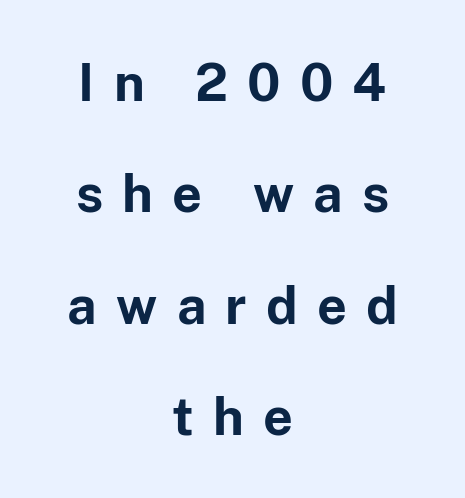
Q: Is the text bold? A: Yes.
Q: Is the text italic (slanted)? A: No, it is upright.
Q: Is the typeface a serif or a sans-serif typeface? A: Sans-serif.
Q: Is the text underlined? A: No.
Q: How is the paragraph aligned? A: Centered.
Q: Is the spacing between letters normal or unusually wide? A: Unusually wide.
Q: Is the spacing between lines tight, normal or loose? A: Loose.
Q: Width (condensed, normal, or wide)? A: Normal.
Q: Stroke contrast? A: Low.
Q: x-height? A: Medium.
Q: Monospaced? A: No.
